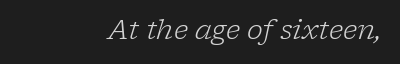
The image shows 27 px text type, italic (leaning right); set normal letter spacing, not underlined.
